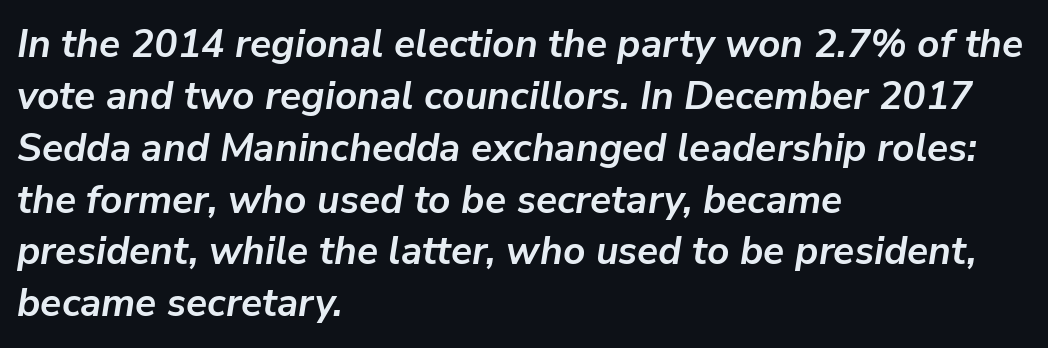
Q: Is the text bold? A: Yes.
Q: Is the text italic (slanted)? A: Yes, it leans right by about 9 degrees.
Q: Is the text underlined? A: No.
Q: How is the paragraph aligned? A: Left-aligned.
Q: Is the spacing between letters normal or unusually wide? A: Normal.
Q: Is the spacing between lines tight, normal or loose? A: Normal.
Q: Width (condensed, normal, or wide)? A: Normal.
Q: Stroke contrast? A: Low.
Q: x-height? A: Medium.
Q: Monospaced? A: No.
